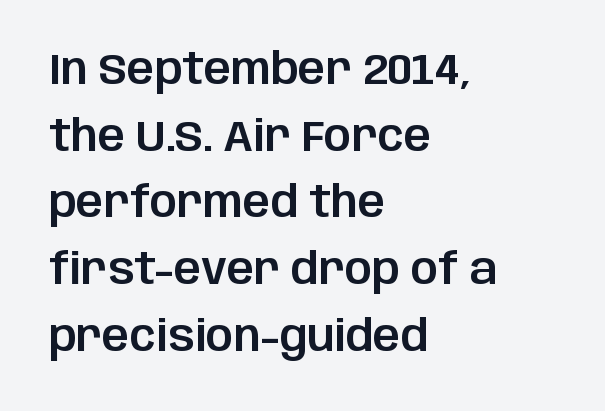
Q: Is the text italic (slanted)? A: No, it is upright.
Q: Is the typeface a serif or a sans-serif typeface? A: Sans-serif.
Q: Is the text underlined? A: No.
Q: How is the paragraph aligned? A: Left-aligned.
Q: Is the spacing between letters normal or unusually wide? A: Normal.
Q: Is the spacing between lines tight, normal or loose? A: Normal.
Q: Width (condensed, normal, or wide)? A: Normal.
Q: Stroke contrast? A: Low.
Q: x-height? A: Large.
Q: Monospaced? A: No.
